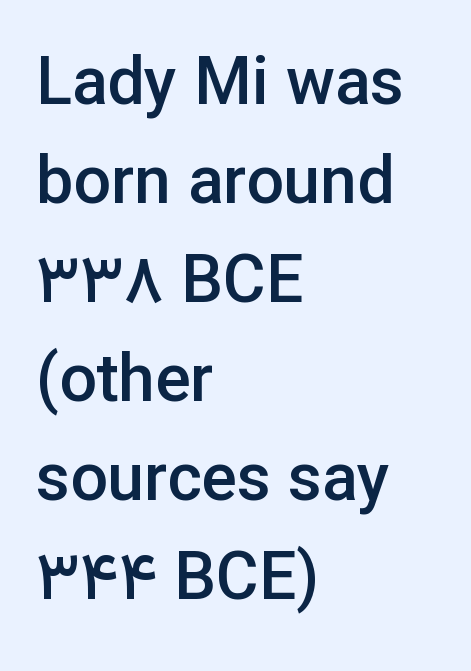
{"serif": "no", "italic": "no", "bold": "semi", "weight": "semibold", "width": "normal", "stroke_contrast": "low", "x_height": "medium", "monospaced": "no", "underline": "no", "align": "left", "line_spacing": "normal", "line_spacing_ratio": 1.5, "letter_spacing": "normal", "letter_spacing_em": 0.0, "glyph_px": 66}
